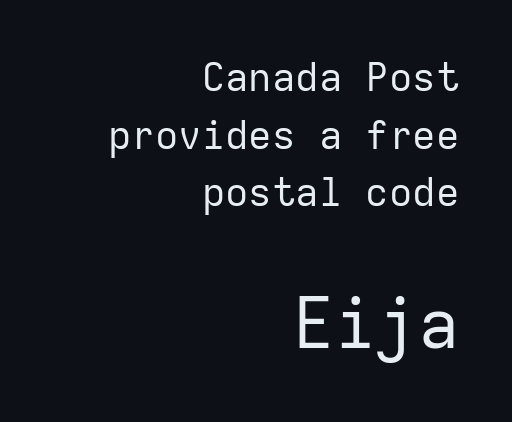
{"serif": "no", "italic": "no", "bold": "no", "weight": "regular", "width": "normal", "stroke_contrast": "low", "x_height": "medium", "monospaced": "yes", "underline": "no", "align": "right", "line_spacing": "normal", "line_spacing_ratio": 1.48, "letter_spacing": "normal", "letter_spacing_em": 0.0, "larger_block": "second", "size_ratio": 1.77, "glyph_px": 69}
